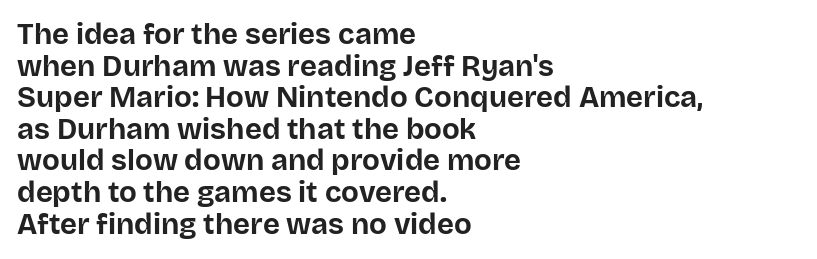
The image shows 29 px bold sans-serif type, upright; set left-aligned, tight line spacing (1.09x), normal letter spacing, not underlined; low stroke contrast and a large x-height.
